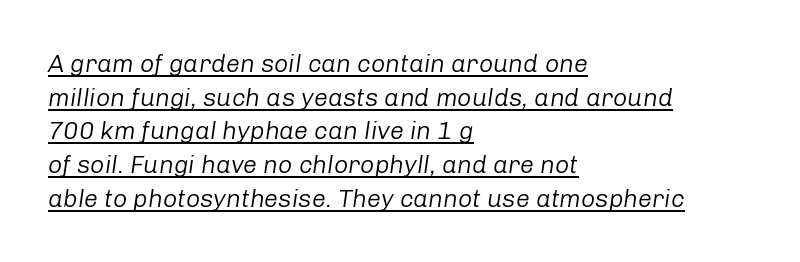
{"italic": "yes", "lean": "right", "slant_degrees": 8, "bold": "no", "underline": "yes", "align": "left", "line_spacing": "normal", "line_spacing_ratio": 1.35, "letter_spacing": "normal", "letter_spacing_em": 0.0, "glyph_px": 25}
